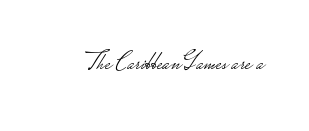
{"bold": "no", "underline": "no", "letter_spacing": "normal", "letter_spacing_em": 0.0, "glyph_px": 25}
